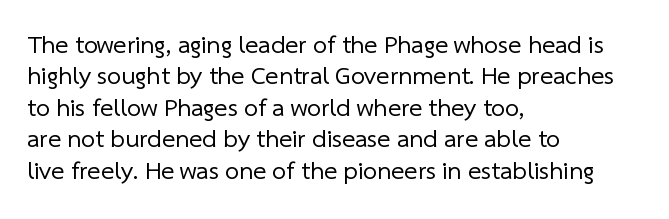
Q: Is the text bold? A: No.
Q: Is the text underlined? A: No.
Q: How is the paragraph aligned? A: Left-aligned.
Q: Is the spacing between letters normal or unusually wide? A: Normal.
Q: Is the spacing between lines tight, normal or loose? A: Normal.
